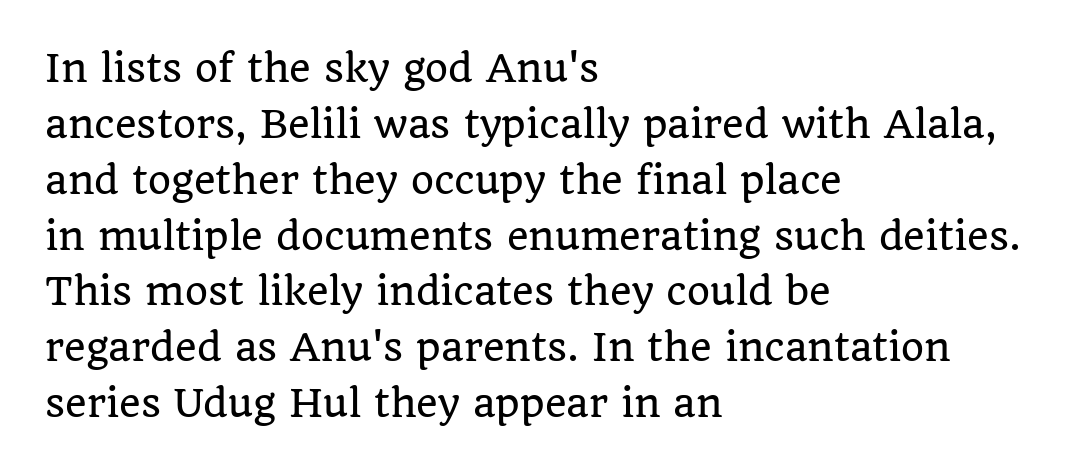
The image shows 37 px serif type, upright; set left-aligned, normal line spacing (1.51x), normal letter spacing, not underlined; low stroke contrast and a large x-height.
